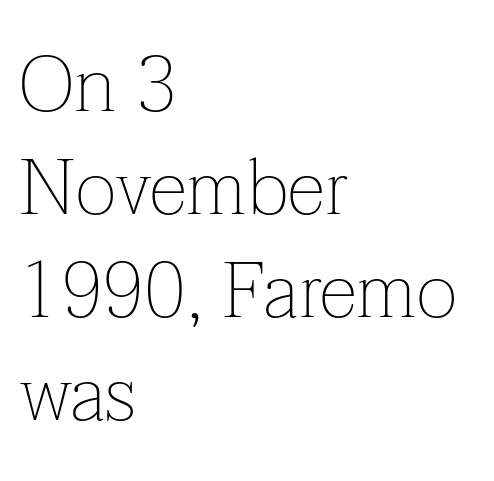
The text was rendered using a seriffed face with decorative stroke endings. One glance says typical: line gaps are just what's usual. Caption: face not bold, strokes unweighted. Does the copy run flush right? No — it runs flush left.
